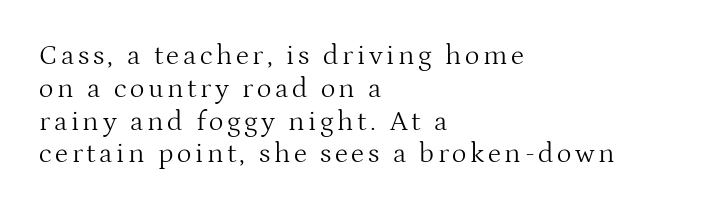
Q: Is the text bold? A: No.
Q: Is the text italic (slanted)? A: No, it is upright.
Q: Is the typeface a serif or a sans-serif typeface? A: Serif.
Q: Is the text underlined? A: No.
Q: How is the paragraph aligned? A: Left-aligned.
Q: Width (condensed, normal, or wide)? A: Normal.
Q: Stroke contrast? A: Medium.
Q: x-height? A: Medium.
Q: Monospaced? A: No.
